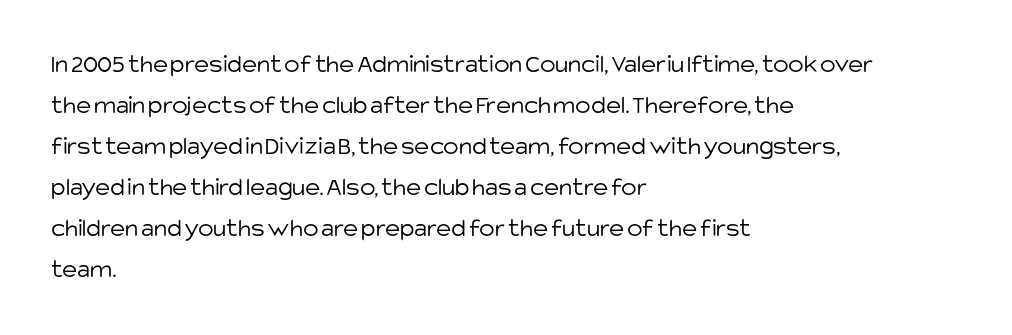
{"italic": "no", "bold": "no", "underline": "no", "align": "left", "line_spacing": "normal", "line_spacing_ratio": 1.58, "letter_spacing": "normal", "letter_spacing_em": 0.0, "glyph_px": 26}
